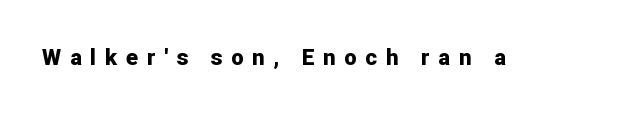
Unmarked baselines from the first word to the last. Does the weight exceed regular? Yes, all the way to bold. Vertical strokes here are truly vertical. Is the letter spacing exaggerated? Yes — the characters are pushed far apart.
